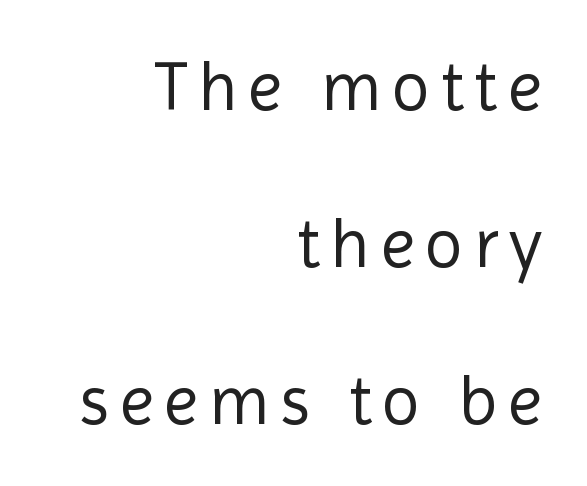
The image shows 70 px regular-weight sans-serif type, upright; set right-aligned, loose line spacing (2.24x), not underlined; a medium x-height.
